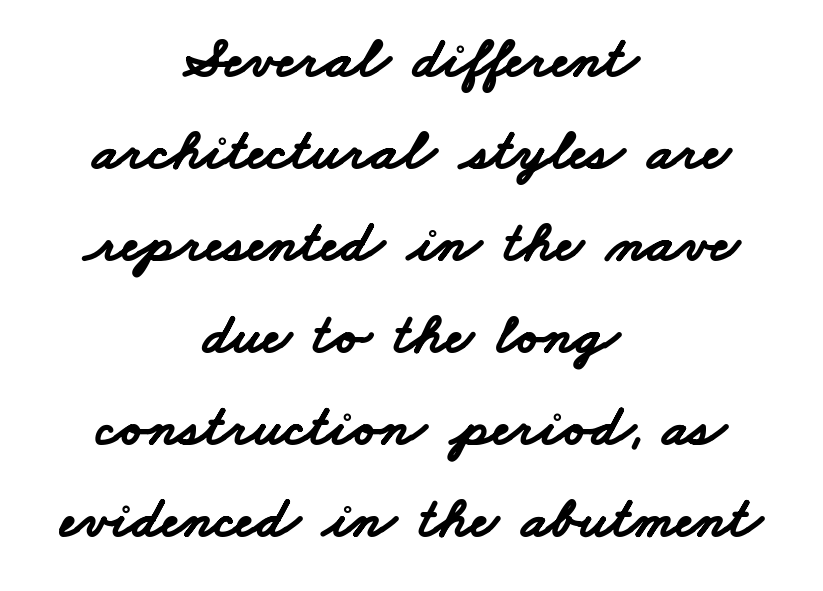
{"serif": "no", "bold": "yes", "weight": "bold", "width": "wide", "stroke_contrast": "low", "x_height": "small", "monospaced": "no", "underline": "no", "align": "center", "line_spacing": "normal", "line_spacing_ratio": 1.56, "letter_spacing": "normal", "letter_spacing_em": 0.0, "glyph_px": 59}
